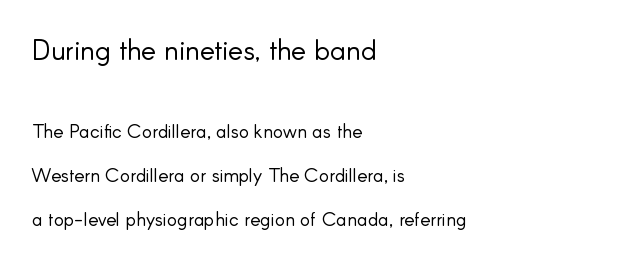
Q: Is the text bold? A: No.
Q: Is the text italic (slanted)? A: No, it is upright.
Q: Is the typeface a serif or a sans-serif typeface? A: Sans-serif.
Q: Is the text underlined? A: No.
Q: How is the paragraph aligned? A: Left-aligned.
Q: Is the spacing between letters normal or unusually wide? A: Normal.
Q: Is the spacing between lines tight, normal or loose? A: Loose.
Q: Which block of text is set in a larger size, the first (top) or the second (bottom)? A: The first (top) one.
Q: Width (condensed, normal, or wide)? A: Normal.
Q: Stroke contrast? A: Low.
Q: x-height? A: Small.
Q: Monospaced? A: No.
